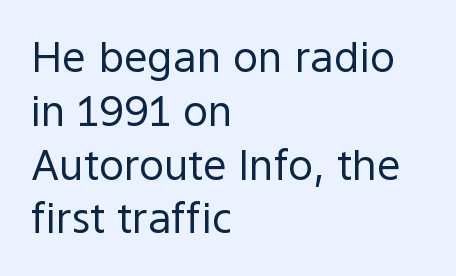
The image shows 42 px regular-weight sans-serif type, upright; set left-aligned, normal line spacing (1.28x), normal letter spacing, not underlined; a medium x-height.
